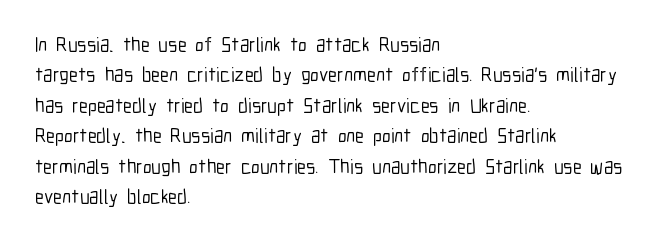
{"italic": "no", "underline": "no", "align": "left", "line_spacing": "normal", "line_spacing_ratio": 1.52, "letter_spacing": "normal", "letter_spacing_em": 0.0, "glyph_px": 20}
